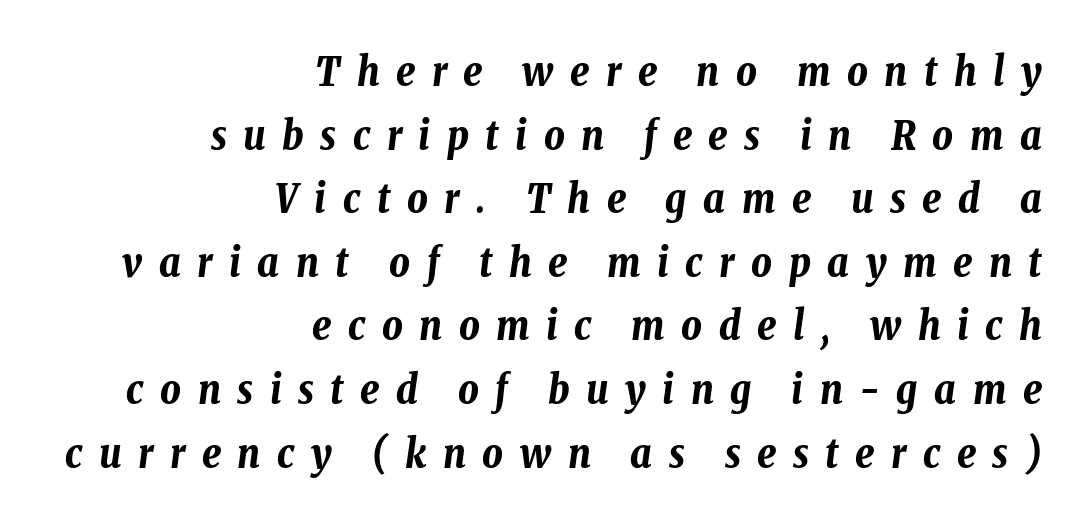
{"italic": "yes", "lean": "right", "slant_degrees": 8, "bold": "yes", "weight": "bold", "width": "condensed", "stroke_contrast": "low", "x_height": "medium", "monospaced": "no", "underline": "no", "align": "right", "line_spacing": "normal", "line_spacing_ratio": 1.59, "letter_spacing": "wide", "letter_spacing_em": 0.41, "glyph_px": 40}
